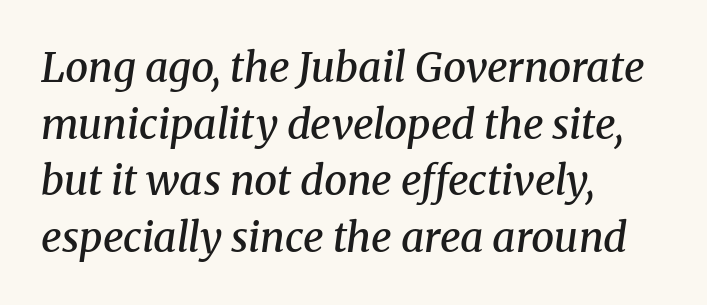
Line spacing here is normal. Words float on clear page, feet unadorned. Its strokes are somewhat broadened, the hallmark of semibold type. Look at the bottom of the vertical strokes: they flare into serifs here. Is this a fixed-width face? No — the glyphs have proportional, varying widths.
